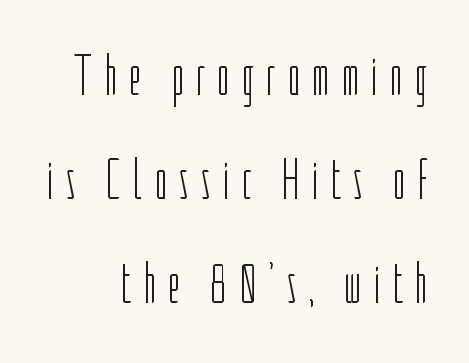
{"serif": "no", "italic": "no", "bold": "no", "weight": "light", "width": "condensed", "stroke_contrast": "low", "x_height": "medium", "monospaced": "no", "underline": "no", "line_spacing_ratio": 1.79, "glyph_px": 58}
